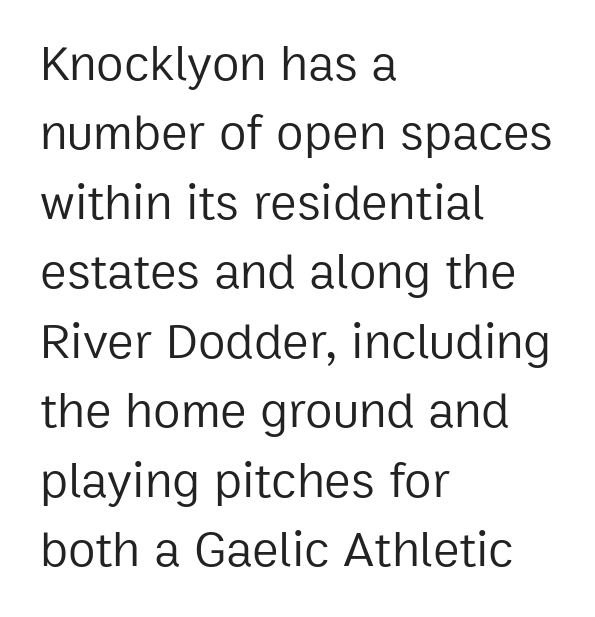
Interline gaps are of average width in this sample. Does the copy run flush right? No — it runs flush left. Think of a printed novel: that variable character pitch is what you see here. Does extra space separate the letters? No, they use regular spacing. Designer's note — italics off, roman on. The string is rendered with underlining switched off.
